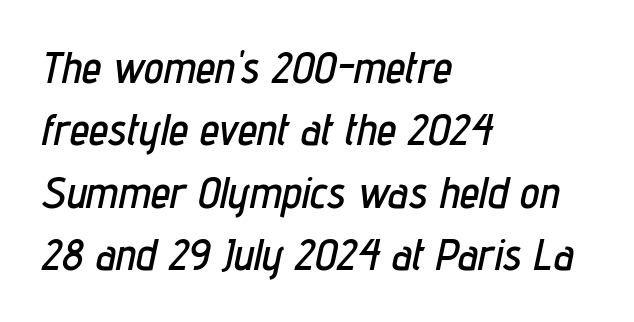
Underline: absent. Casual observation: everything's shoved over to the left. Varying glyph widths throughout — classic text-font behaviour. Line spacing here is normal.
